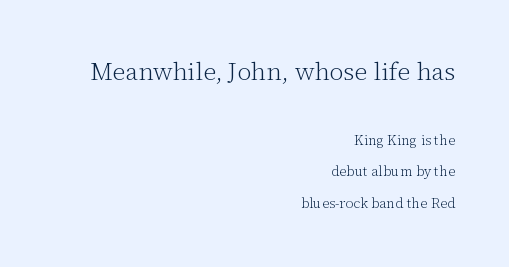
{"italic": "no", "bold": "no", "underline": "no", "align": "right", "line_spacing": "loose", "line_spacing_ratio": 2.24, "letter_spacing": "normal", "letter_spacing_em": 0.0, "larger_block": "first", "size_ratio": 1.79, "glyph_px": 25}
